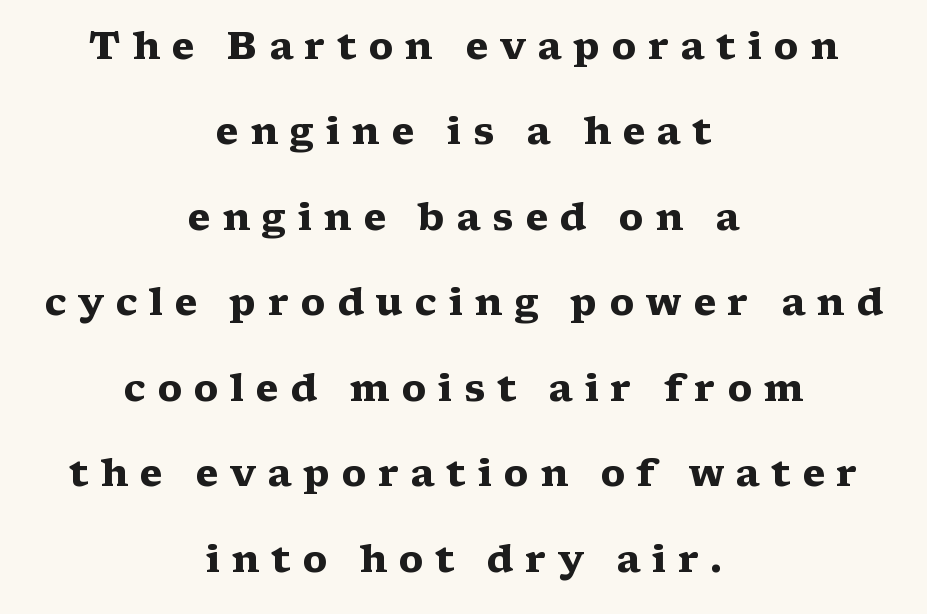
{"serif": "yes", "italic": "no", "bold": "yes", "weight": "heavy", "width": "wide", "stroke_contrast": "medium", "x_height": "medium", "monospaced": "no", "underline": "no", "align": "center", "line_spacing": "loose", "line_spacing_ratio": 2.25, "letter_spacing": "wide", "letter_spacing_em": 0.3, "glyph_px": 38}
